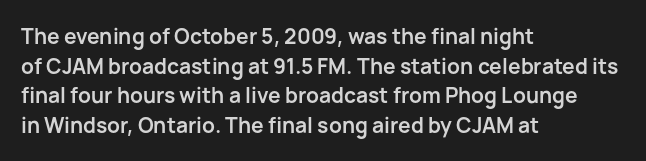
Q: Is the text bold? A: Yes.
Q: Is the text italic (slanted)? A: No, it is upright.
Q: Is the text underlined? A: No.
Q: How is the paragraph aligned? A: Left-aligned.
Q: Is the spacing between letters normal or unusually wide? A: Normal.
Q: Is the spacing between lines tight, normal or loose? A: Normal.
